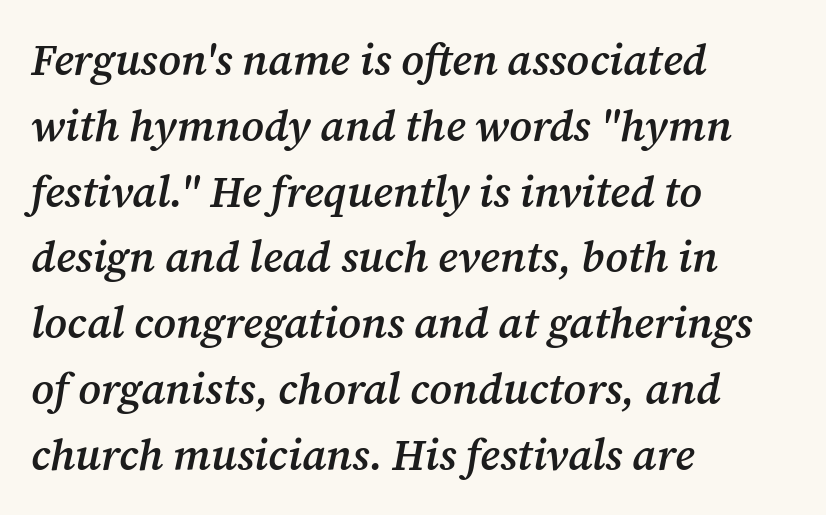
{"serif": "yes", "italic": "yes", "lean": "right", "slant_degrees": 12, "bold": "semi", "weight": "semibold", "width": "normal", "stroke_contrast": "medium", "x_height": "medium", "monospaced": "no", "underline": "no", "align": "left", "line_spacing": "normal", "line_spacing_ratio": 1.53, "letter_spacing": "normal", "letter_spacing_em": 0.0, "glyph_px": 43}
